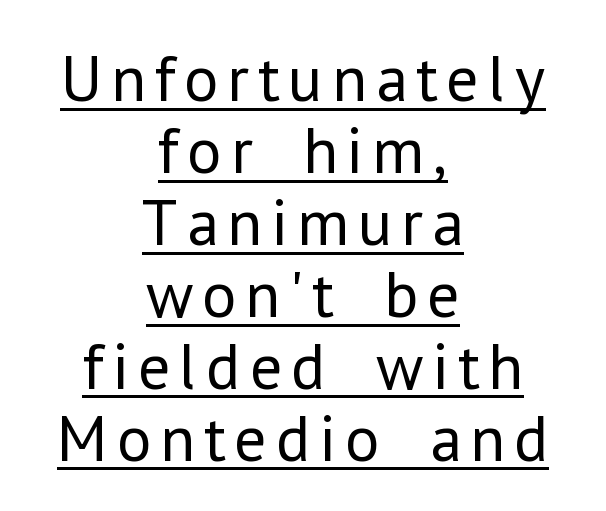
This sample is center-justified, so both line endings float freely. Weight: regular or lighter. Style check: upright. The rendered words wear a rule along their underside. Looks like regular typesetting: each glyph gets only the width it needs. The designer dialed line spacing down below the default.
